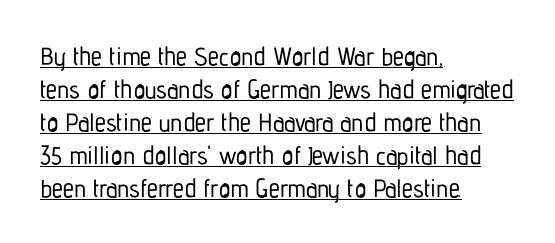
{"italic": "no", "underline": "yes", "align": "left", "line_spacing": "normal", "line_spacing_ratio": 1.32, "letter_spacing": "normal", "letter_spacing_em": 0.0, "glyph_px": 25}
